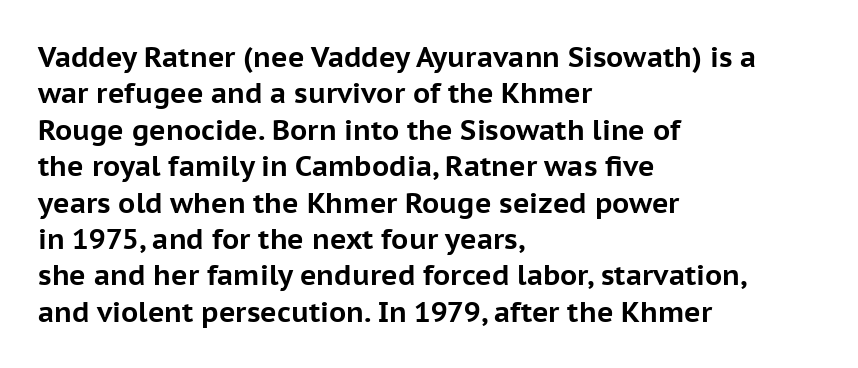
The image shows 28 px bold sans-serif type, upright; set left-aligned, normal line spacing (1.3x), normal letter spacing, not underlined; low stroke contrast and a medium x-height.
